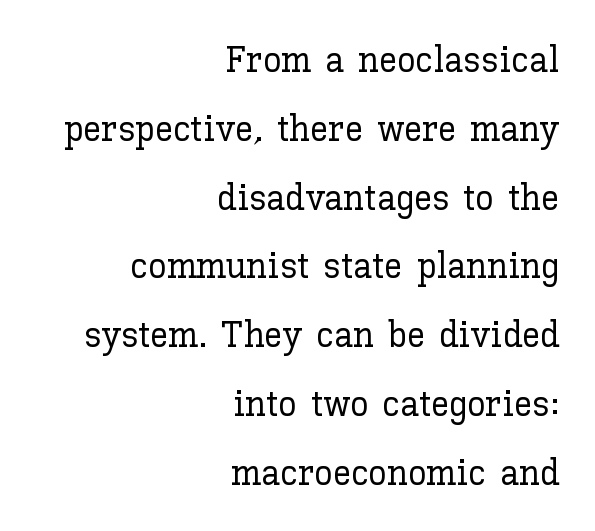
Q: Is the text italic (slanted)? A: No, it is upright.
Q: Is the text underlined? A: No.
Q: How is the paragraph aligned? A: Right-aligned.
Q: Is the spacing between letters normal or unusually wide? A: Normal.
Q: Width (condensed, normal, or wide)? A: Normal.
Q: Stroke contrast? A: Low.
Q: x-height? A: Medium.
Q: Monospaced? A: No.
